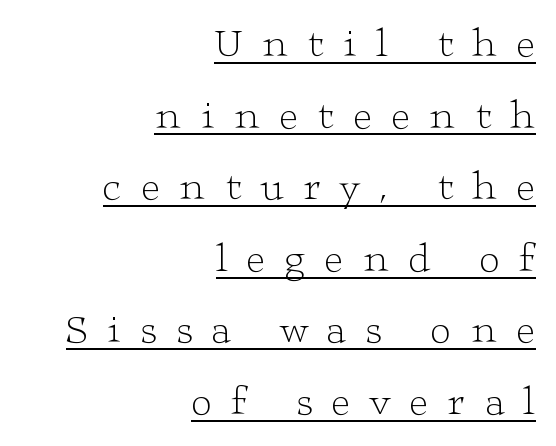
{"serif": "yes", "italic": "no", "bold": "no", "weight": "light", "width": "wide", "stroke_contrast": "low", "x_height": "medium", "monospaced": "no", "underline": "yes", "align": "right", "line_spacing_ratio": 1.79, "letter_spacing": "wide", "letter_spacing_em": 0.49, "glyph_px": 40}
